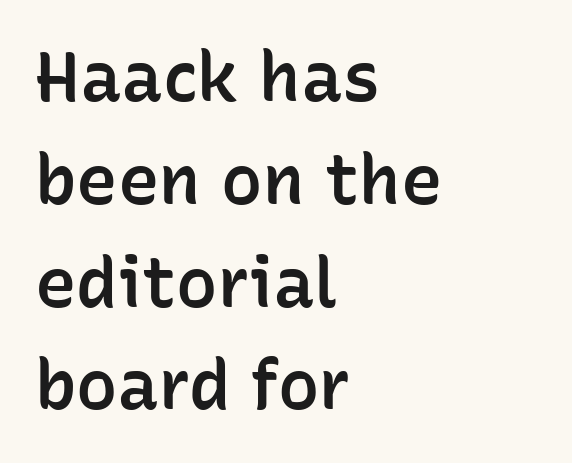
The image shows 69 px semibold sans-serif type, upright; set left-aligned, normal line spacing (1.49x), normal letter spacing, not underlined; low stroke contrast and a medium x-height.
